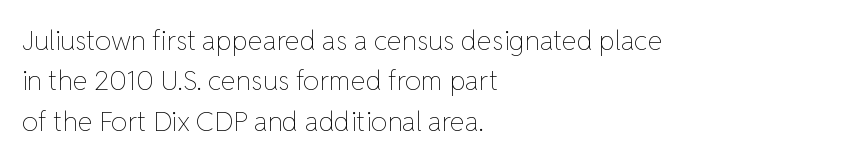
Q: Is the text bold? A: No.
Q: Is the text italic (slanted)? A: No, it is upright.
Q: Is the text underlined? A: No.
Q: How is the paragraph aligned? A: Left-aligned.
Q: Is the spacing between letters normal or unusually wide? A: Normal.
Q: Is the spacing between lines tight, normal or loose? A: Normal.
